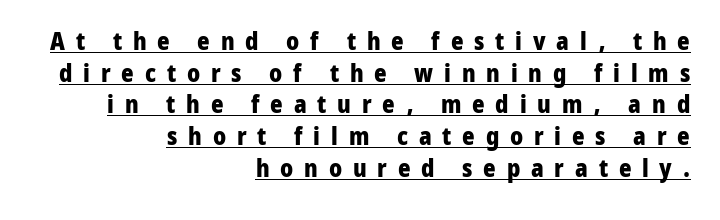
Q: Is the text bold? A: Yes.
Q: Is the text italic (slanted)? A: No, it is upright.
Q: Is the text underlined? A: Yes.
Q: How is the paragraph aligned? A: Right-aligned.
Q: Is the spacing between letters normal or unusually wide? A: Unusually wide.
Q: Is the spacing between lines tight, normal or loose? A: Normal.
